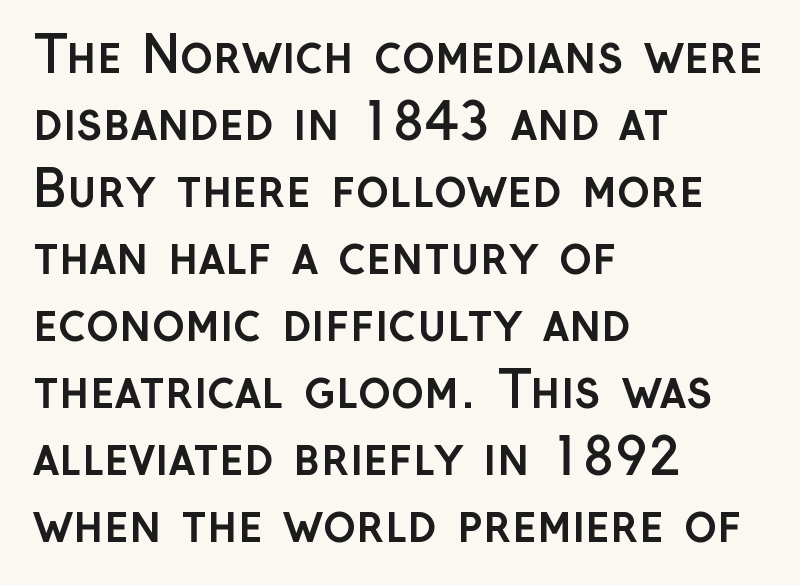
Q: Is the text bold? A: Yes.
Q: Is the text italic (slanted)? A: No, it is upright.
Q: Is the typeface a serif or a sans-serif typeface? A: Sans-serif.
Q: Is the text underlined? A: No.
Q: How is the paragraph aligned? A: Left-aligned.
Q: Is the spacing between letters normal or unusually wide? A: Normal.
Q: Is the spacing between lines tight, normal or loose? A: Normal.
Q: Width (condensed, normal, or wide)? A: Normal.
Q: Stroke contrast? A: Low.
Q: x-height? A: Medium.
Q: Monospaced? A: No.
